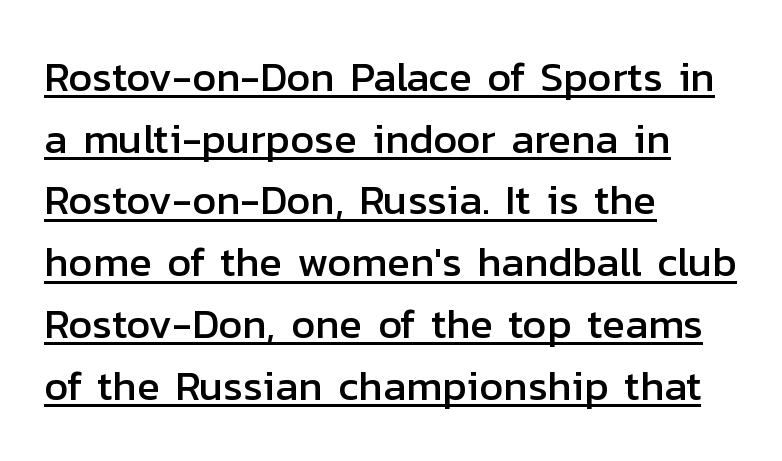
Q: Is the text italic (slanted)? A: No, it is upright.
Q: Is the typeface a serif or a sans-serif typeface? A: Sans-serif.
Q: Is the text underlined? A: Yes.
Q: How is the paragraph aligned? A: Left-aligned.
Q: Is the spacing between letters normal or unusually wide? A: Normal.
Q: Is the spacing between lines tight, normal or loose? A: Normal.
Q: Width (condensed, normal, or wide)? A: Normal.
Q: Stroke contrast? A: Low.
Q: x-height? A: Medium.
Q: Monospaced? A: No.
